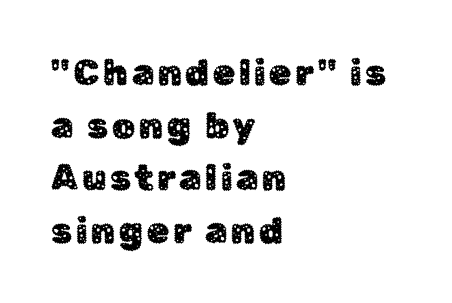
The image shows 36 px sans-serif type, upright; set left-aligned, normal line spacing (1.46x), not underlined; low stroke contrast and a medium x-height.
